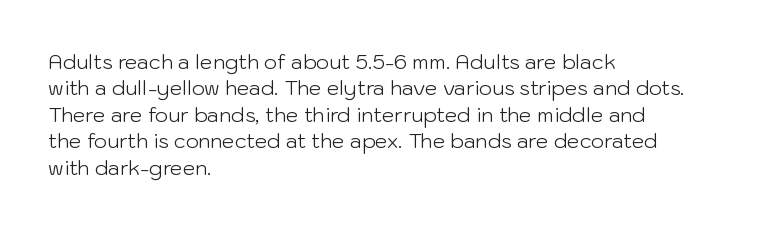
Q: Is the text bold? A: No.
Q: Is the text italic (slanted)? A: No, it is upright.
Q: Is the text underlined? A: No.
Q: How is the paragraph aligned? A: Left-aligned.
Q: Is the spacing between letters normal or unusually wide? A: Normal.
Q: Is the spacing between lines tight, normal or loose? A: Normal.
